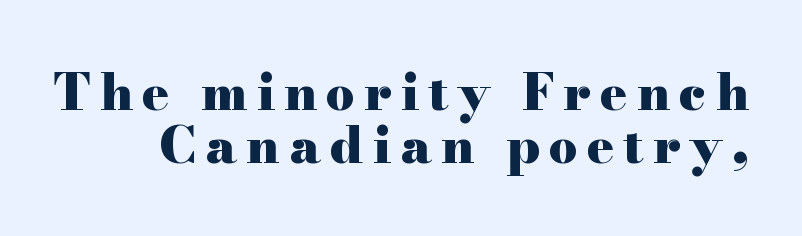
Q: Is the text bold? A: Yes.
Q: Is the text italic (slanted)? A: No, it is upright.
Q: Is the typeface a serif or a sans-serif typeface? A: Serif.
Q: Is the text underlined? A: No.
Q: Is the spacing between lines tight, normal or loose? A: Tight.
Q: Width (condensed, normal, or wide)? A: Wide.
Q: Stroke contrast? A: High.
Q: x-height? A: Small.
Q: Monospaced? A: No.
